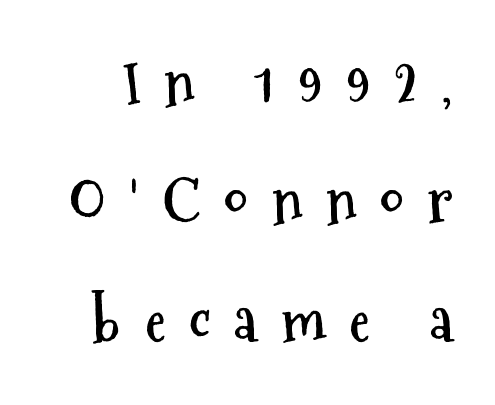
The image shows 60 px semibold, condensed sans-serif type, upright; set loose line spacing (1.97x), unusually wide letter spacing (+0.39 em), not underlined; medium stroke contrast and a medium x-height.
